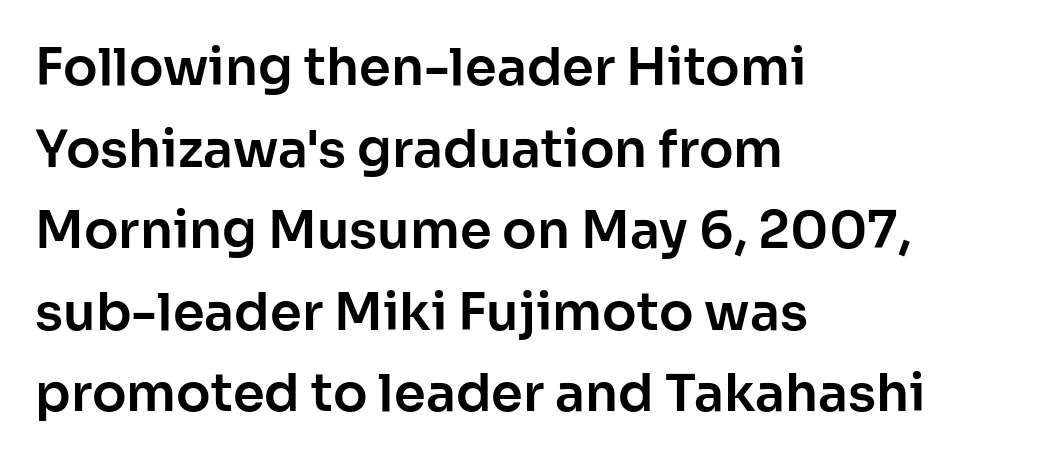
Q: Is the text italic (slanted)? A: No, it is upright.
Q: Is the typeface a serif or a sans-serif typeface? A: Sans-serif.
Q: Is the text underlined? A: No.
Q: How is the paragraph aligned? A: Left-aligned.
Q: Is the spacing between letters normal or unusually wide? A: Normal.
Q: Is the spacing between lines tight, normal or loose? A: Normal.
Q: Width (condensed, normal, or wide)? A: Normal.
Q: Stroke contrast? A: Low.
Q: x-height? A: Medium.
Q: Monospaced? A: No.
